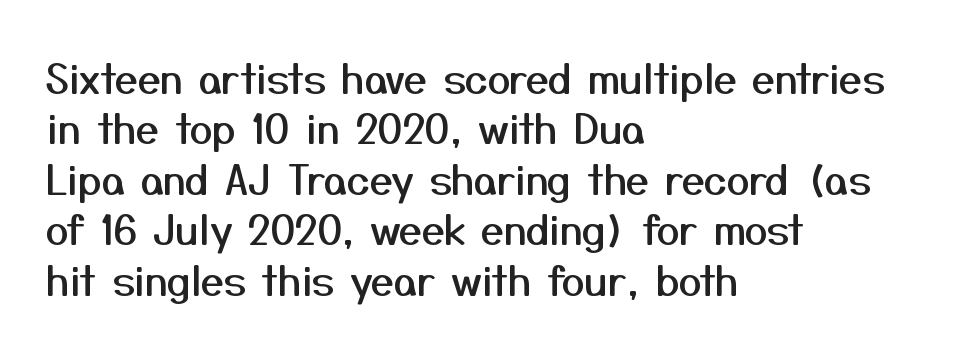
Q: Is the text italic (slanted)? A: No, it is upright.
Q: Is the typeface a serif or a sans-serif typeface? A: Sans-serif.
Q: Is the text underlined? A: No.
Q: How is the paragraph aligned? A: Left-aligned.
Q: Is the spacing between letters normal or unusually wide? A: Normal.
Q: Width (condensed, normal, or wide)? A: Normal.
Q: Stroke contrast? A: Medium.
Q: x-height? A: Medium.
Q: Monospaced? A: No.
